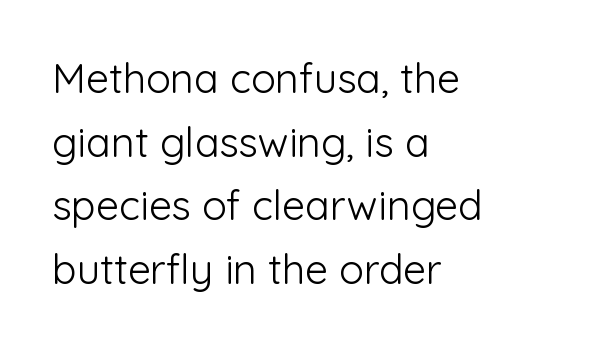
The image shows 41 px light sans-serif type, upright; set left-aligned, normal line spacing (1.55x), normal letter spacing, not underlined; low stroke contrast and a medium x-height.
